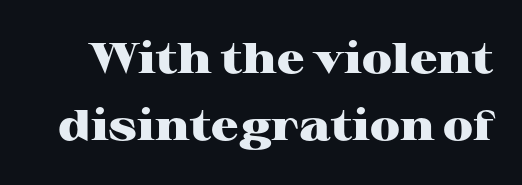
Q: Is the text bold? A: Yes.
Q: Is the text italic (slanted)? A: No, it is upright.
Q: Is the typeface a serif or a sans-serif typeface? A: Serif.
Q: Is the text underlined? A: No.
Q: Is the spacing between letters normal or unusually wide? A: Normal.
Q: Is the spacing between lines tight, normal or loose? A: Normal.
Q: Width (condensed, normal, or wide)? A: Wide.
Q: Stroke contrast? A: High.
Q: x-height? A: Medium.
Q: Monospaced? A: No.
